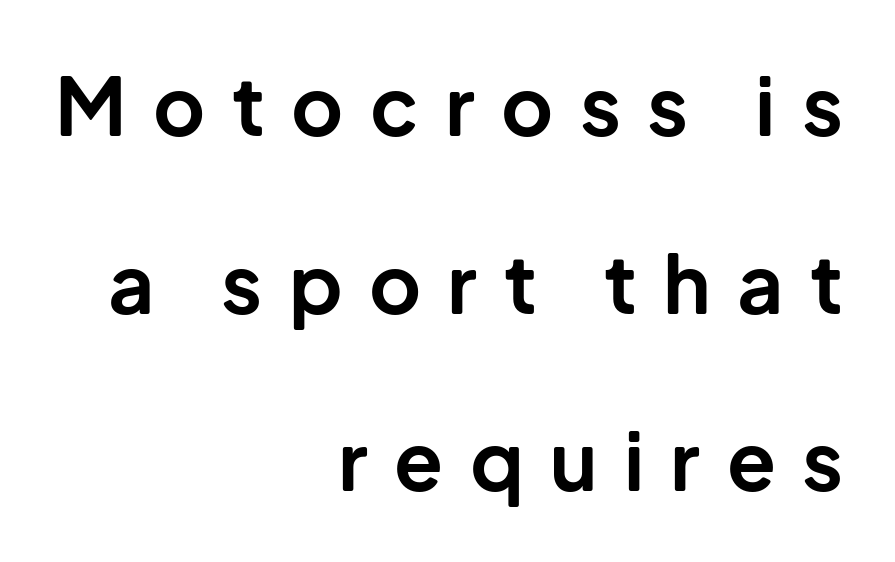
Style check: upright. The letters advance in unequal steps, a hallmark of proportional type. Unlike a traditional serif, this face leaves its strokes unadorned. Reading down the block, your eye finds every line finishing at a fixed right position. Tracking value appears strongly positive — letters spread wide. In terms of leading, this rendering errs on the spacious side.
